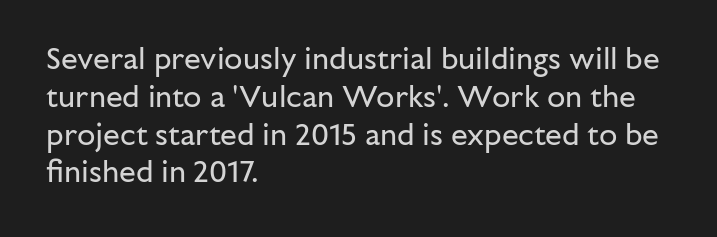
{"serif": "no", "italic": "no", "bold": "no", "weight": "regular", "width": "normal", "stroke_contrast": "low", "x_height": "medium", "monospaced": "no", "underline": "no", "align": "left", "line_spacing": "normal", "line_spacing_ratio": 1.26, "letter_spacing": "normal", "letter_spacing_em": 0.0, "glyph_px": 30}
